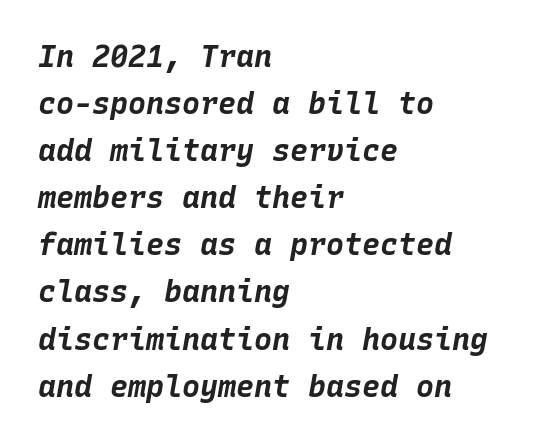
A typesetter would call this zero additional tracking. The space directly below the letters is spotless. These lines stack with their left ends in a neat column. Students, this is bold: see how much ink each stroke carries. Leading matches the norm, producing a regular column.
